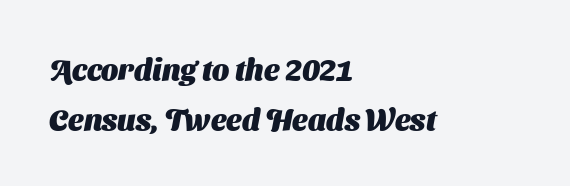
Q: Is the text bold? A: Yes.
Q: Is the typeface a serif or a sans-serif typeface? A: Sans-serif.
Q: Is the text underlined? A: No.
Q: How is the paragraph aligned? A: Left-aligned.
Q: Is the spacing between letters normal or unusually wide? A: Normal.
Q: Is the spacing between lines tight, normal or loose? A: Normal.
Q: Width (condensed, normal, or wide)? A: Normal.
Q: Stroke contrast? A: Medium.
Q: x-height? A: Medium.
Q: Monospaced? A: No.
